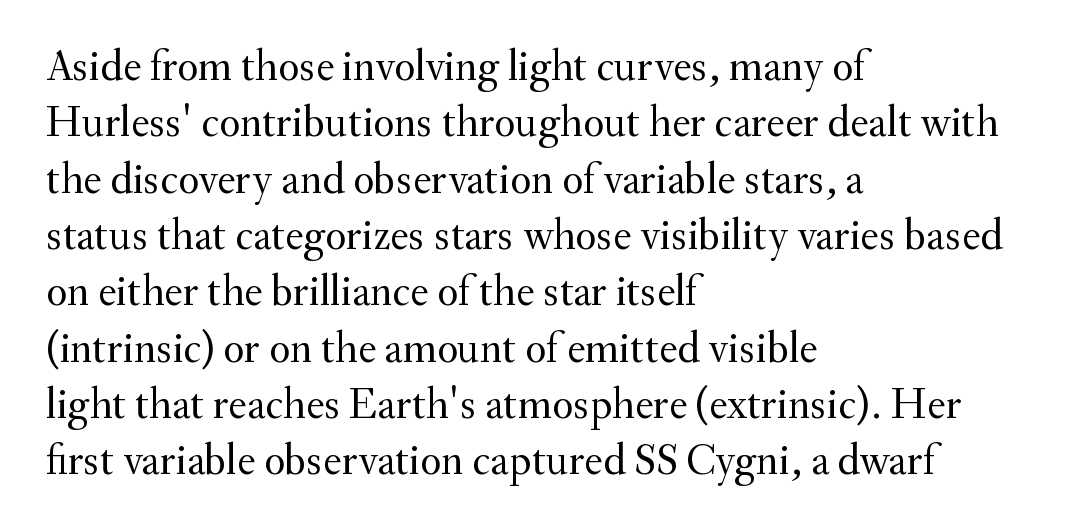
{"serif": "yes", "italic": "no", "bold": "no", "weight": "regular", "width": "normal", "stroke_contrast": "medium", "x_height": "small", "monospaced": "no", "underline": "no", "align": "left", "line_spacing": "normal", "line_spacing_ratio": 1.28, "letter_spacing": "normal", "letter_spacing_em": 0.0, "glyph_px": 44}
